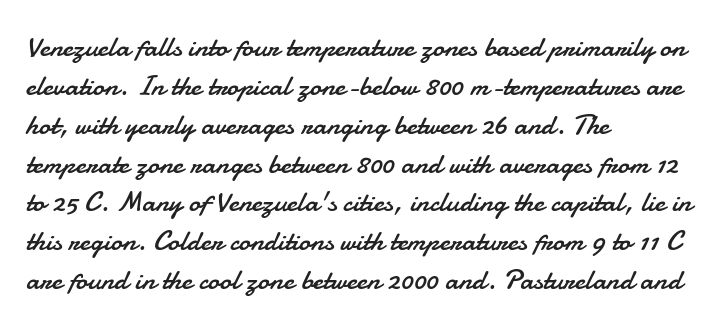
{"serif": "no", "bold": "no", "weight": "regular", "width": "normal", "stroke_contrast": "low", "x_height": "small", "monospaced": "no", "underline": "no", "align": "left", "line_spacing": "normal", "line_spacing_ratio": 1.34, "letter_spacing": "normal", "letter_spacing_em": 0.0, "glyph_px": 29}
